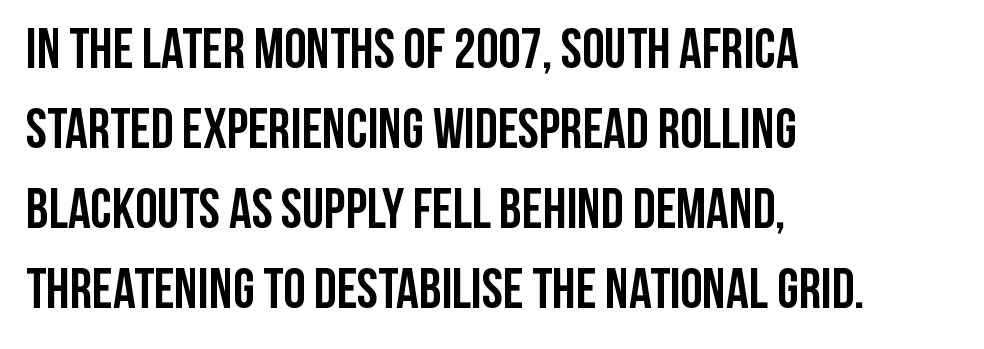
Q: Is the text bold? A: Yes.
Q: Is the text italic (slanted)? A: No, it is upright.
Q: Is the typeface a serif or a sans-serif typeface? A: Sans-serif.
Q: Is the text underlined? A: No.
Q: How is the paragraph aligned? A: Left-aligned.
Q: Is the spacing between letters normal or unusually wide? A: Normal.
Q: Is the spacing between lines tight, normal or loose? A: Normal.
Q: Width (condensed, normal, or wide)? A: Condensed.
Q: Stroke contrast? A: Low.
Q: x-height? A: Large.
Q: Monospaced? A: No.
